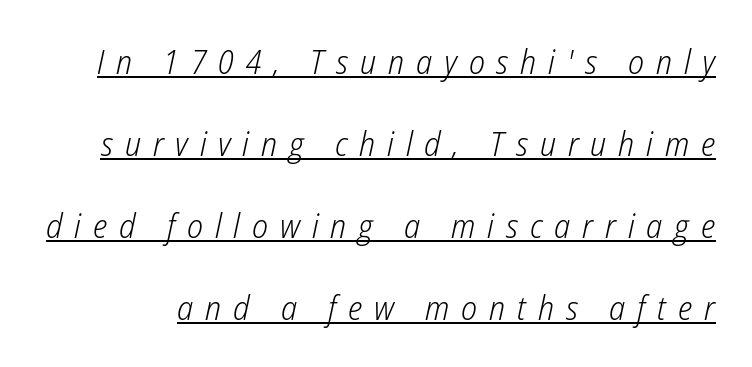
The cut favours lightness, reaching ordinary text weight at its darkest. Baseline-to-baseline distance is far greater than the letter height. Loose tracking; the words dissolve into strings of separated letters. Here the designer chose a conventional face with non-uniform glyph widths. Posture: slanted. A continuous stroke trails under the words, as in a hyperlink.
